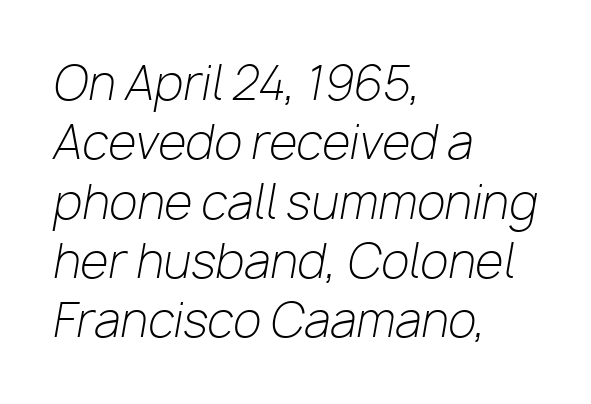
{"italic": "yes", "lean": "right", "slant_degrees": 10, "bold": "no", "weight": "light", "width": "normal", "stroke_contrast": "low", "x_height": "medium", "monospaced": "no", "underline": "no", "align": "left", "line_spacing": "normal", "line_spacing_ratio": 1.29, "letter_spacing": "normal", "letter_spacing_em": 0.0, "glyph_px": 46}
